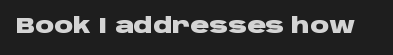
The letterforms sit shoulder to shoulder at normal distance. These lines were composed using upright roman letters. Check the space under the baseline: it is left empty. The sample has been set heavy, in full bold.
